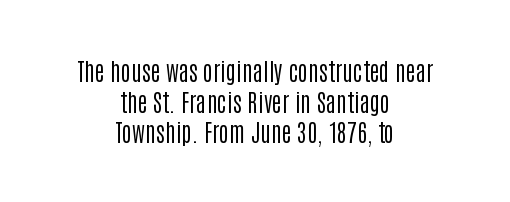
Q: Is the text bold? A: No.
Q: Is the text italic (slanted)? A: No, it is upright.
Q: Is the text underlined? A: No.
Q: How is the paragraph aligned? A: Centered.
Q: Is the spacing between letters normal or unusually wide? A: Normal.
Q: Is the spacing between lines tight, normal or loose? A: Normal.
